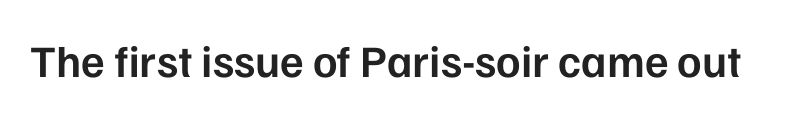
{"serif": "no", "italic": "no", "bold": "semi", "weight": "semibold", "width": "normal", "stroke_contrast": "low", "x_height": "medium", "monospaced": "no", "underline": "no", "letter_spacing": "normal", "letter_spacing_em": 0.0, "glyph_px": 45}
